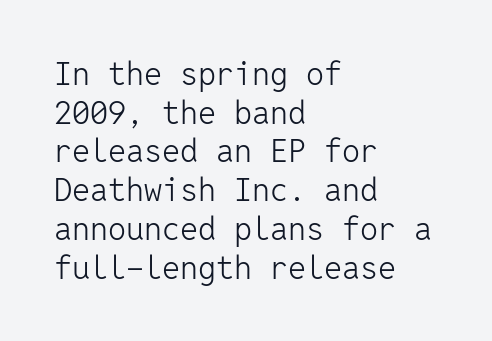
Between one letter and the next there's only the usual sliver of space. Letterform terminals end flat and unadorned throughout the passage. Anything drawn beneath the words? Only blank space. Note the uniform advance width — an 'i' takes as much space as an 'm'. The letters look calm and open, with moderate or lighter stems.
